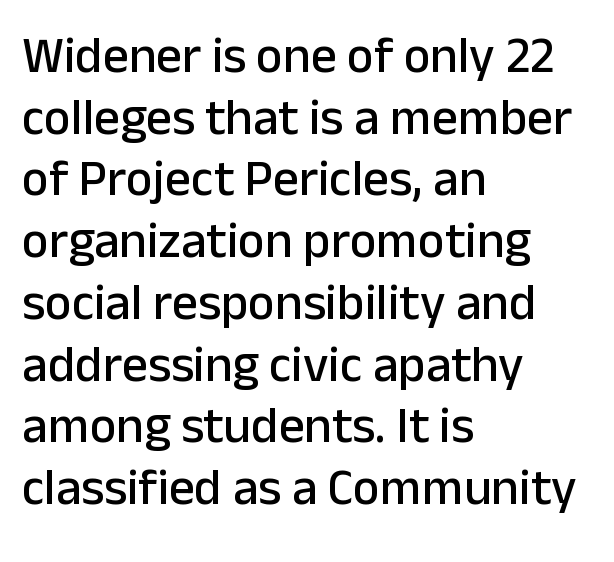
{"serif": "no", "italic": "no", "width": "normal", "stroke_contrast": "low", "x_height": "medium", "monospaced": "no", "underline": "no", "align": "left", "line_spacing_ratio": 1.21, "letter_spacing": "normal", "letter_spacing_em": 0.0, "glyph_px": 51}
